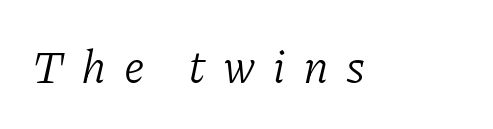
Font category for this specimen: serif. The whole block is typeset with a tilt. Heft: none added — not bold. You could not count columns in this text — the font is proportionally spaced.
